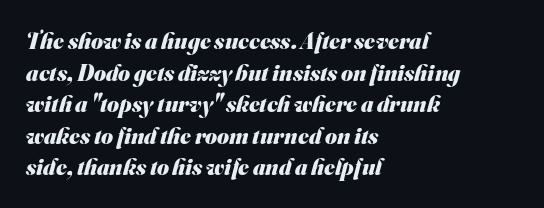
The image shows 23 px bold type; set left-aligned, normal line spacing (1.37x), normal letter spacing, not underlined.
